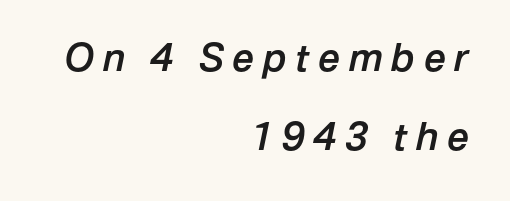
The image shows 38 px semibold type, italic (leaning right); set right-aligned, loose line spacing (2.09x), unusually wide letter spacing (+0.23 em), not underlined; low stroke contrast and a medium x-height.
